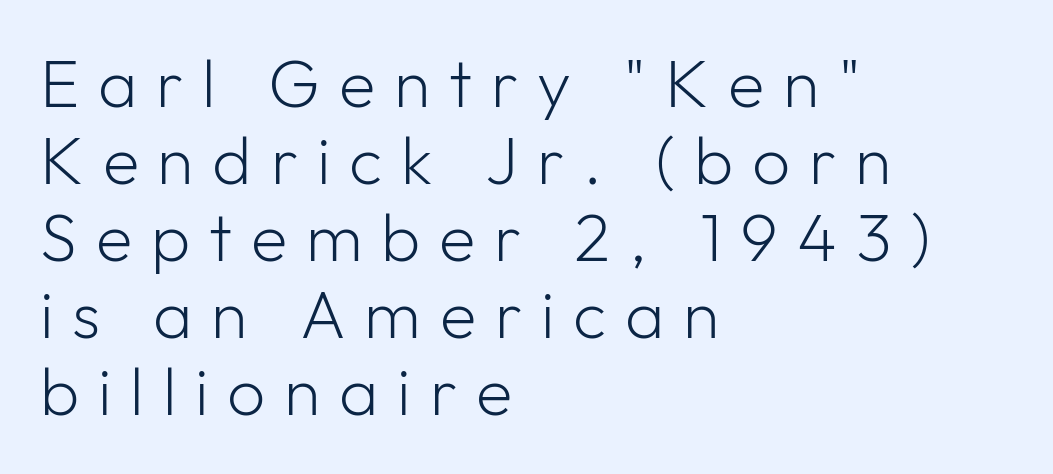
Posture: straight, roman, zero tilt. This is not heavy type; no bold has been used. Compared with typical paragraphs, the rows here are closer together. Clear beneath every line of the passage. You could not count columns in this text — the font is proportionally spaced.
